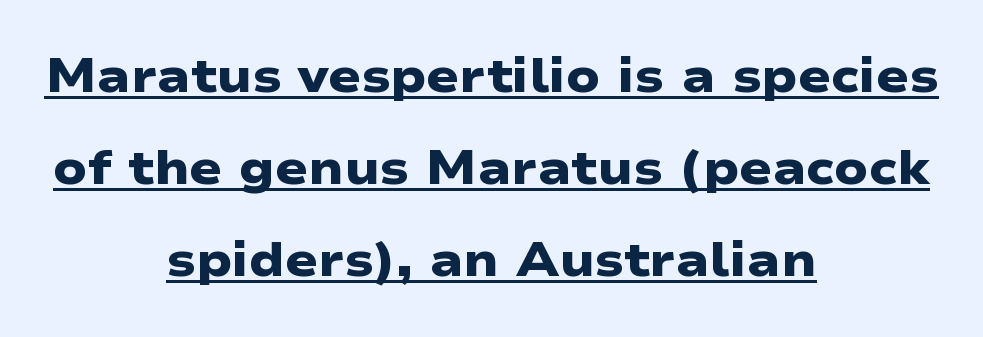
The image shows 48 px heavy, wide sans-serif type; set centered, loose line spacing (1.92x), normal letter spacing, underlined; low stroke contrast and a medium x-height.
